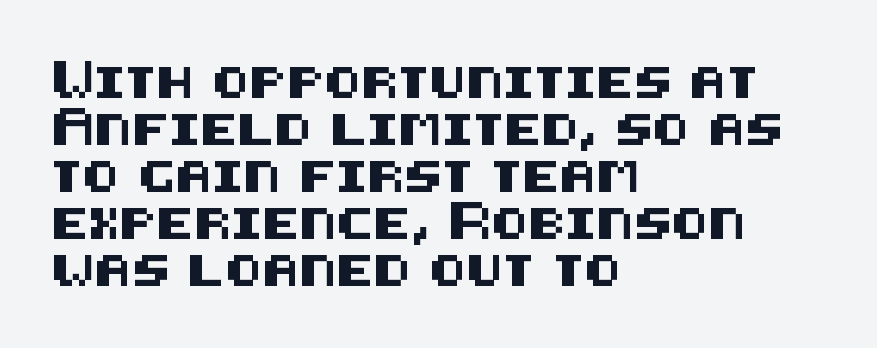
{"serif": "no", "italic": "no", "width": "normal", "stroke_contrast": "medium", "x_height": "large", "underline": "no", "align": "left", "line_spacing": "normal", "line_spacing_ratio": 1.52, "letter_spacing": "normal", "letter_spacing_em": 0.0, "glyph_px": 31}
